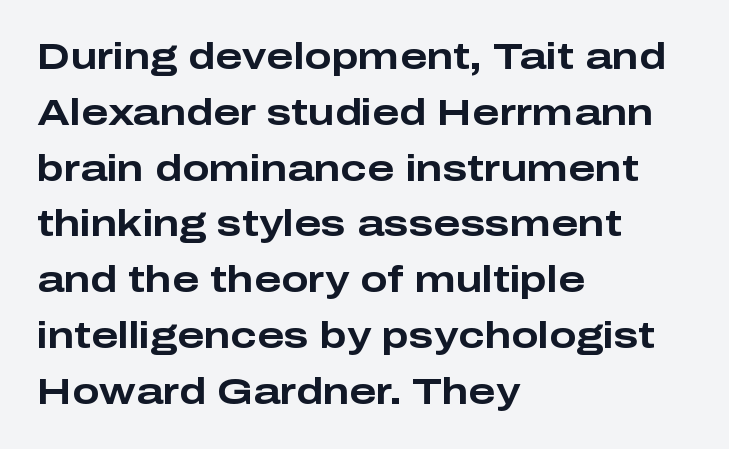
Vertical spacing — default. The paragraph has a hard left edge and a soft right edge. Glance below the letters and you will spot only blank space. Do the characters align in a grid? No, the font is proportional. Words appear dense and cohesive because spacing is normal. Thick stems and heavy bowls — unmistakably bold.
